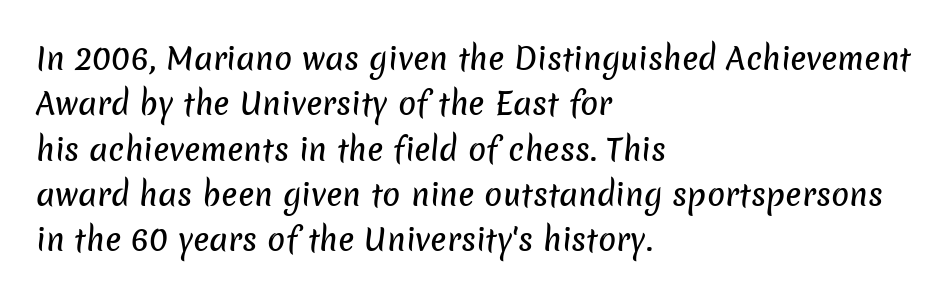
Q: Is the typeface a serif or a sans-serif typeface? A: Sans-serif.
Q: Is the text underlined? A: No.
Q: How is the paragraph aligned? A: Left-aligned.
Q: Is the spacing between letters normal or unusually wide? A: Normal.
Q: Is the spacing between lines tight, normal or loose? A: Normal.
Q: Width (condensed, normal, or wide)? A: Normal.
Q: Stroke contrast? A: Low.
Q: x-height? A: Medium.
Q: Monospaced? A: No.
